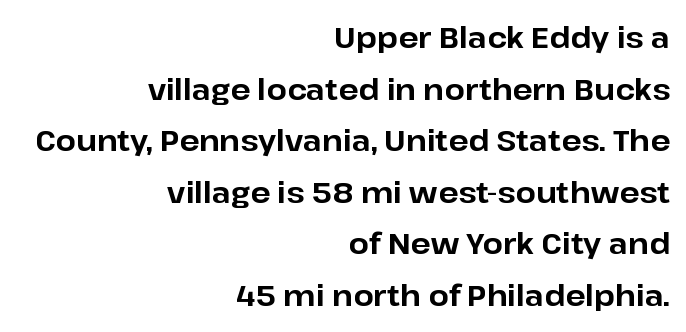
The image shows 29 px bold sans-serif type, upright; set right-aligned, line spacing 1.78x, normal letter spacing, not underlined; low stroke contrast and a medium x-height.
